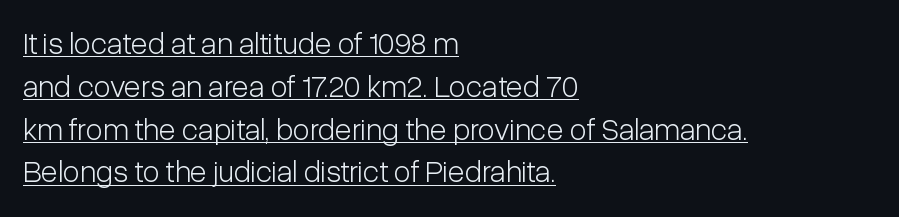
Like a heading marked for emphasis, these lines bear an underscore. In terms of posture, this sample is upright. In terms of letterspacing, this is plain default setting. Serif or sans? Sans — the stroke terminals are bare. The letterforms sit at book weight or below. Think of a printed novel: that variable character pitch is what you see here.
